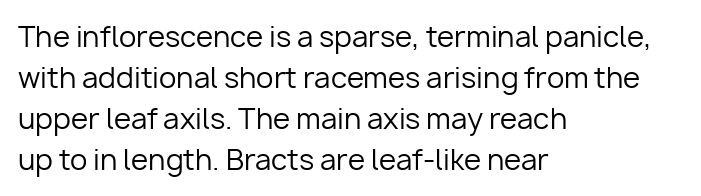
{"serif": "no", "italic": "no", "bold": "no", "weight": "regular", "width": "normal", "stroke_contrast": "low", "x_height": "medium", "monospaced": "no", "underline": "no", "align": "left", "line_spacing": "normal", "line_spacing_ratio": 1.46, "letter_spacing": "normal", "letter_spacing_em": 0.0, "glyph_px": 28}
